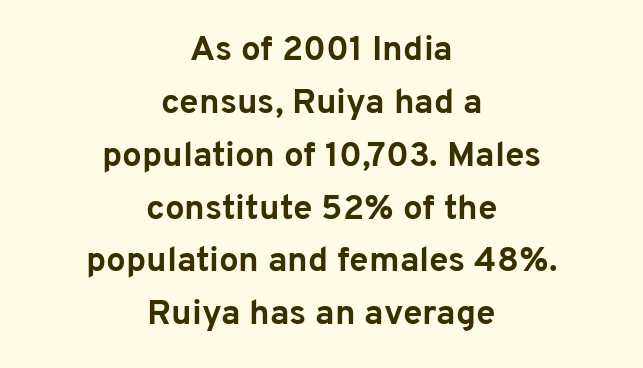
Q: Is the text bold? A: Yes.
Q: Is the text italic (slanted)? A: No, it is upright.
Q: Is the typeface a serif or a sans-serif typeface? A: Sans-serif.
Q: Is the text underlined? A: No.
Q: How is the paragraph aligned? A: Centered.
Q: Is the spacing between letters normal or unusually wide? A: Normal.
Q: Is the spacing between lines tight, normal or loose? A: Normal.
Q: Width (condensed, normal, or wide)? A: Normal.
Q: Stroke contrast? A: Low.
Q: x-height? A: Medium.
Q: Monospaced? A: No.
